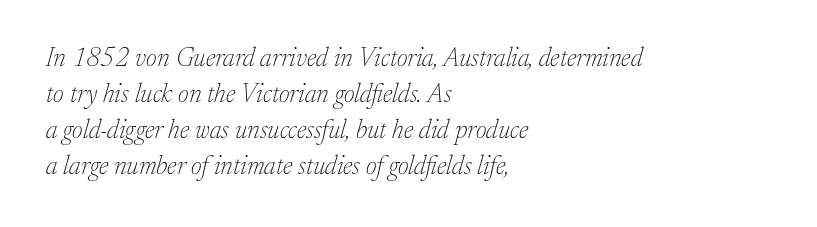
Q: Is the text bold? A: No.
Q: Is the text italic (slanted)? A: Yes, it leans right by about 17 degrees.
Q: Is the text underlined? A: No.
Q: How is the paragraph aligned? A: Left-aligned.
Q: Is the spacing between letters normal or unusually wide? A: Normal.
Q: Is the spacing between lines tight, normal or loose? A: Normal.
